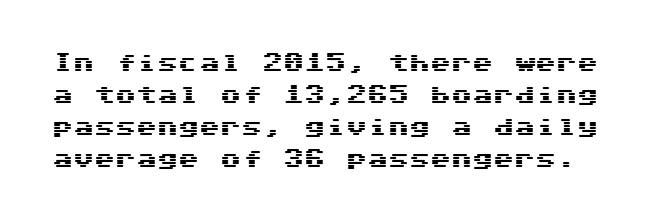
The image shows 21 px text type, upright; set normal line spacing (1.52x), normal letter spacing, not underlined.
